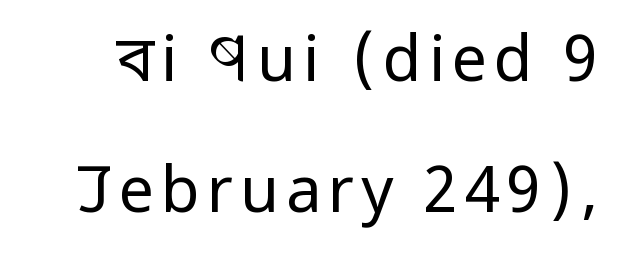
The image shows 63 px regular-weight, condensed sans-serif type, upright; set loose line spacing (2.08x), not underlined; low stroke contrast and a large x-height.
